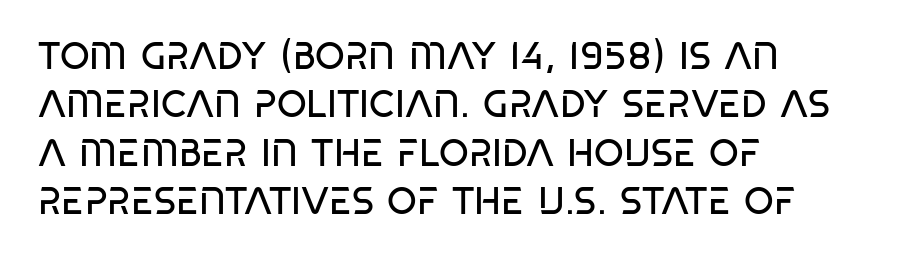
Compared with typical body copy, the letter spacing here is the same. The letters look calm and open, with moderate or lighter stems. Think of a printed novel: that variable character pitch is what you see here. A typesetter would label this face a sans. Unmarked baselines from the first word to the last.
